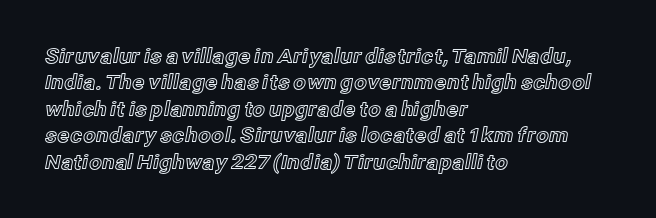
The image shows 20 px text type; set left-aligned, normal line spacing (1.32x), normal letter spacing, not underlined.
